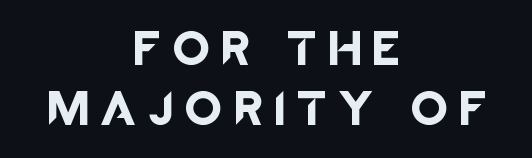
The image shows 36 px sans-serif type, upright; set centered, normal line spacing (1.68x), unusually wide letter spacing (+0.4 em), not underlined; low stroke contrast and a large x-height.
